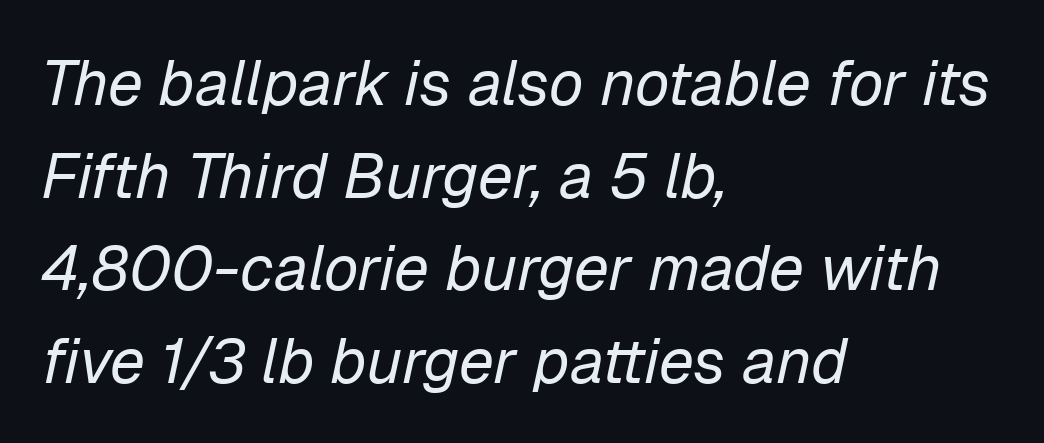
Q: Is the text bold? A: No.
Q: Is the text italic (slanted)? A: Yes, it leans right by about 12 degrees.
Q: Is the text underlined? A: No.
Q: How is the paragraph aligned? A: Left-aligned.
Q: Is the spacing between letters normal or unusually wide? A: Normal.
Q: Is the spacing between lines tight, normal or loose? A: Normal.
Q: Width (condensed, normal, or wide)? A: Normal.
Q: Stroke contrast? A: Low.
Q: x-height? A: Medium.
Q: Monospaced? A: No.
